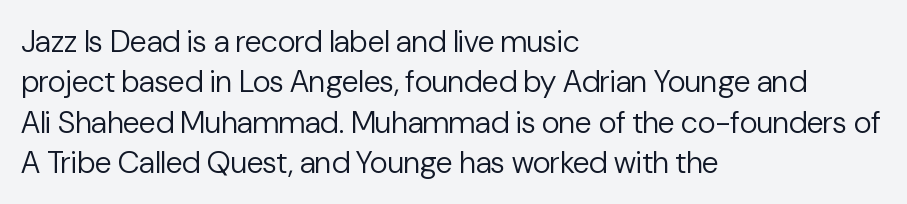
Q: Is the text bold? A: No.
Q: Is the text italic (slanted)? A: No, it is upright.
Q: Is the typeface a serif or a sans-serif typeface? A: Sans-serif.
Q: Is the text underlined? A: No.
Q: How is the paragraph aligned? A: Left-aligned.
Q: Is the spacing between letters normal or unusually wide? A: Normal.
Q: Is the spacing between lines tight, normal or loose? A: Normal.
Q: Width (condensed, normal, or wide)? A: Normal.
Q: Stroke contrast? A: Low.
Q: x-height? A: Medium.
Q: Monospaced? A: No.
